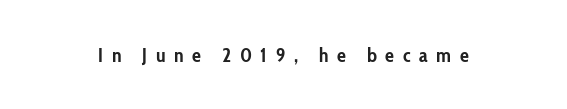
The lettering stays uniformly vertical, giving the passage a roman look. Is the letter spacing exaggerated? Yes — the characters are pushed far apart. The glyphs have the mass of a bold cut. Plain, unruled lines of type.
